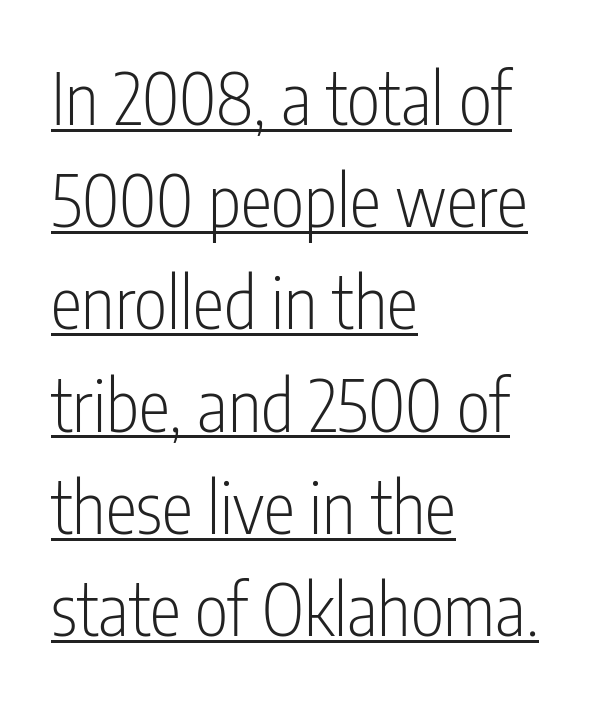
Q: Is the text bold? A: No.
Q: Is the text italic (slanted)? A: No, it is upright.
Q: Is the typeface a serif or a sans-serif typeface? A: Sans-serif.
Q: Is the text underlined? A: Yes.
Q: How is the paragraph aligned? A: Left-aligned.
Q: Is the spacing between letters normal or unusually wide? A: Normal.
Q: Is the spacing between lines tight, normal or loose? A: Normal.
Q: Width (condensed, normal, or wide)? A: Condensed.
Q: Stroke contrast? A: Low.
Q: x-height? A: Medium.
Q: Monospaced? A: No.
